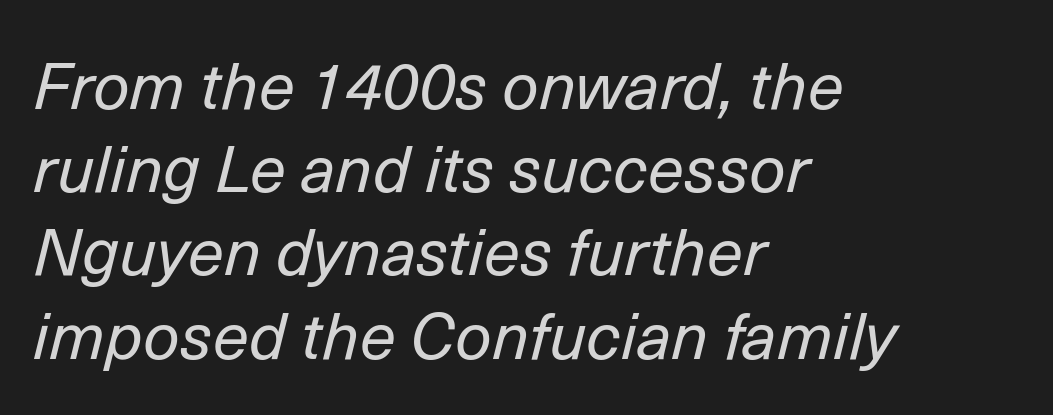
Q: Is the text bold? A: No.
Q: Is the text italic (slanted)? A: Yes, it leans right by about 14 degrees.
Q: Is the text underlined? A: No.
Q: How is the paragraph aligned? A: Left-aligned.
Q: Is the spacing between letters normal or unusually wide? A: Normal.
Q: Is the spacing between lines tight, normal or loose? A: Normal.
Q: Width (condensed, normal, or wide)? A: Normal.
Q: Stroke contrast? A: Low.
Q: x-height? A: Medium.
Q: Monospaced? A: No.
